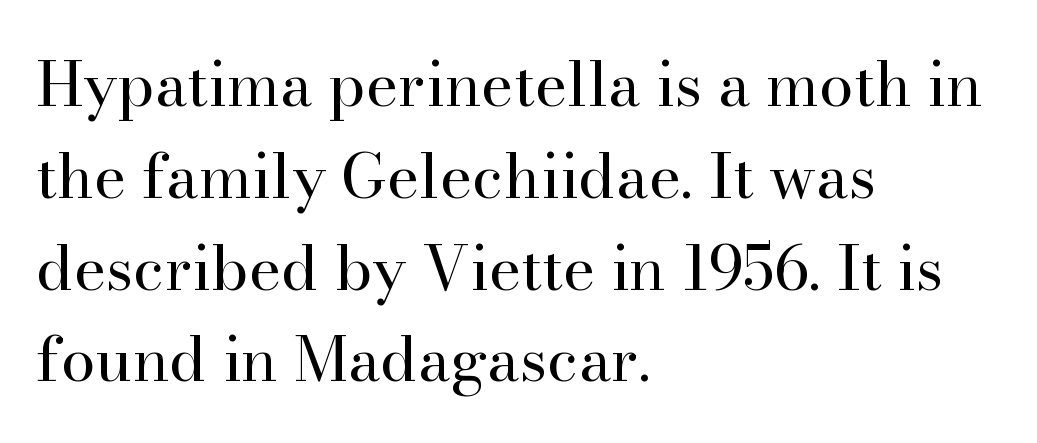
Classification — serif. Spacing verdict: proportional, widths tailored to each character. This sample uses an upright cut, with every glyph sitting square on the baseline. Heaviness? Minimal to ordinary, like unemphasized prose.
